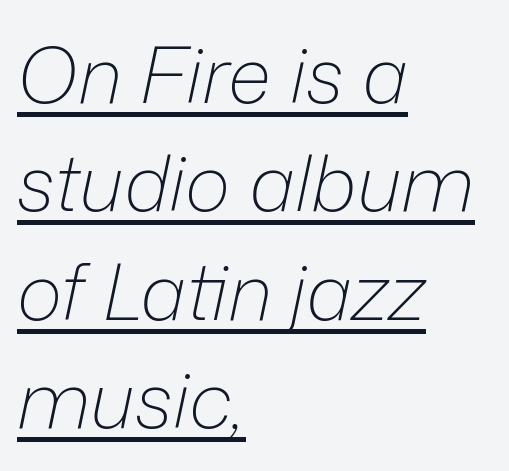
{"italic": "yes", "lean": "right", "slant_degrees": 12, "bold": "no", "weight": "light", "width": "normal", "stroke_contrast": "low", "x_height": "medium", "monospaced": "no", "underline": "yes", "align": "left", "line_spacing": "normal", "line_spacing_ratio": 1.39, "letter_spacing": "normal", "letter_spacing_em": 0.0, "glyph_px": 78}
